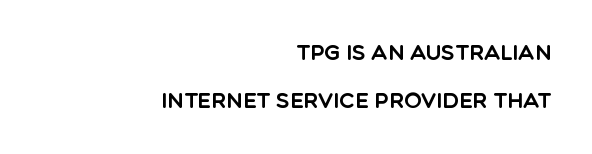
Q: Is the text italic (slanted)? A: No, it is upright.
Q: Is the text underlined? A: No.
Q: How is the paragraph aligned? A: Right-aligned.
Q: Is the spacing between letters normal or unusually wide? A: Normal.
Q: Is the spacing between lines tight, normal or loose? A: Loose.
